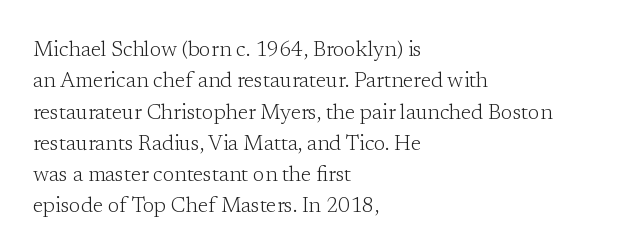
The image shows 21 px text type, upright; set left-aligned, normal line spacing (1.49x), normal letter spacing, not underlined.
